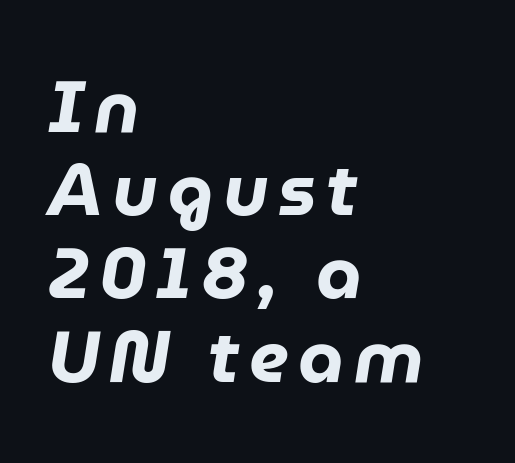
{"italic": "yes", "lean": "right", "slant_degrees": 9, "bold": "yes", "weight": "heavy", "width": "normal", "stroke_contrast": "low", "x_height": "medium", "monospaced": "no", "underline": "no", "align": "left", "line_spacing": "tight", "line_spacing_ratio": 1.14, "glyph_px": 73}
